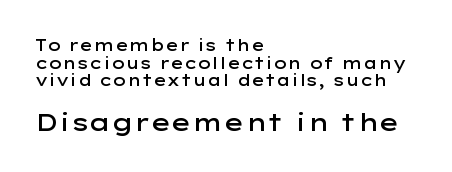
{"italic": "no", "bold": "semi", "underline": "no", "align": "left", "line_spacing": "tight", "line_spacing_ratio": 1.1, "letter_spacing": "normal", "letter_spacing_em": 0.0, "larger_block": "second", "size_ratio": 1.5, "glyph_px": 24}
